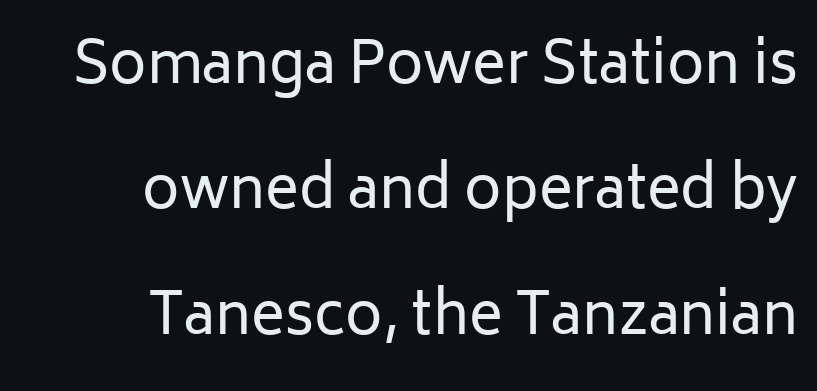
Q: Is the text bold? A: No.
Q: Is the text italic (slanted)? A: No, it is upright.
Q: Is the typeface a serif or a sans-serif typeface? A: Sans-serif.
Q: Is the text underlined? A: No.
Q: How is the paragraph aligned? A: Right-aligned.
Q: Is the spacing between letters normal or unusually wide? A: Normal.
Q: Is the spacing between lines tight, normal or loose? A: Loose.
Q: Width (condensed, normal, or wide)? A: Normal.
Q: Stroke contrast? A: Low.
Q: x-height? A: Medium.
Q: Monospaced? A: No.
